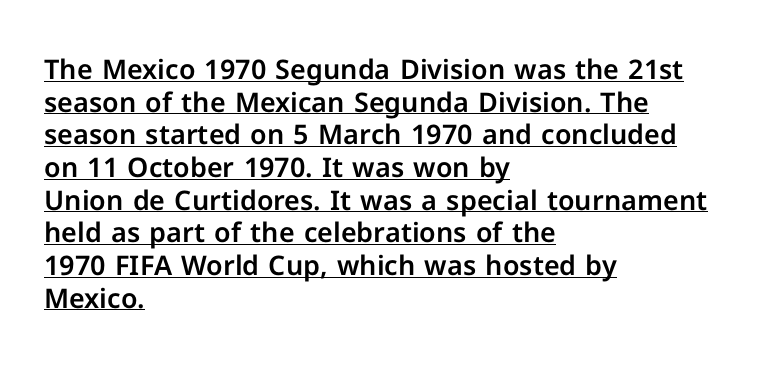
A rule runs beneath these lines of type. Rendered with straight, roman letterforms. Between one letter and the next there's only the usual sliver of space. One-word summary of the alignment: left.
